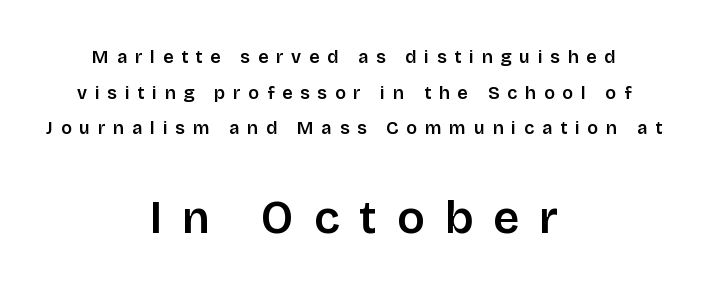
The image shows 46 px semibold sans-serif type, upright; set centered, loose line spacing (1.98x), unusually wide letter spacing (+0.43 em), not underlined; the second (bottom) block is 2.56x larger; low stroke contrast and a large x-height.
